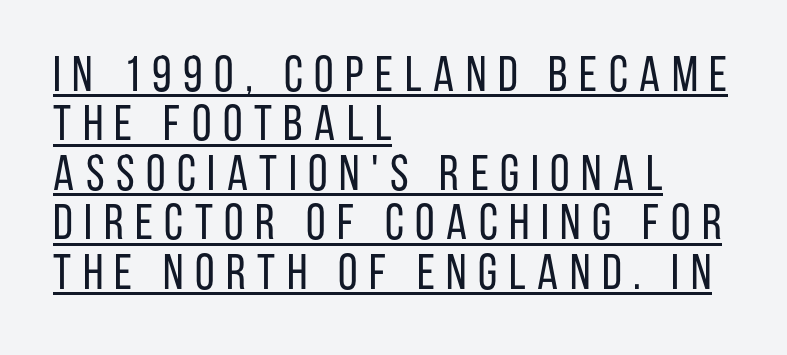
{"serif": "no", "italic": "no", "bold": "no", "weight": "regular", "width": "condensed", "stroke_contrast": "low", "x_height": "large", "monospaced": "no", "underline": "yes", "align": "left", "line_spacing": "tight", "line_spacing_ratio": 0.99, "letter_spacing": "wide", "letter_spacing_em": 0.23, "glyph_px": 50}
